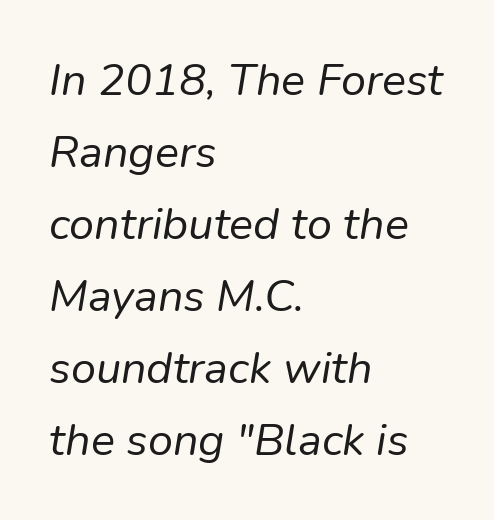
The image shows 45 px regular-weight type, italic (leaning right); set left-aligned, normal line spacing (1.6x), normal letter spacing, not underlined; low stroke contrast and a medium x-height.
